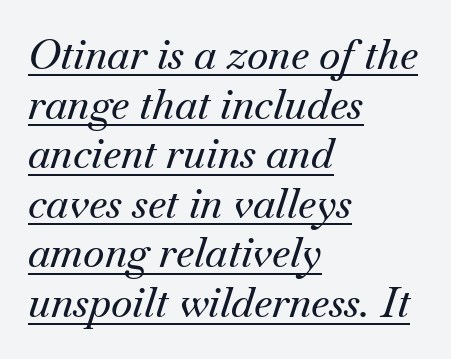
Q: Is the text italic (slanted)? A: Yes, it leans right by about 18 degrees.
Q: Is the typeface a serif or a sans-serif typeface? A: Serif.
Q: Is the text underlined? A: Yes.
Q: How is the paragraph aligned? A: Left-aligned.
Q: Is the spacing between letters normal or unusually wide? A: Normal.
Q: Width (condensed, normal, or wide)? A: Normal.
Q: Stroke contrast? A: Medium.
Q: x-height? A: Small.
Q: Monospaced? A: No.
